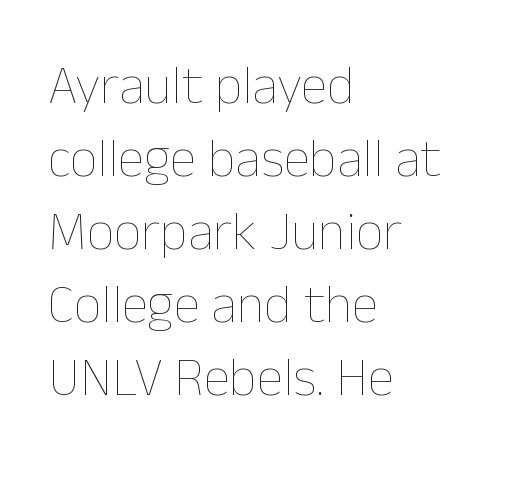
Q: Is the text bold? A: No.
Q: Is the text italic (slanted)? A: No, it is upright.
Q: Is the text underlined? A: No.
Q: How is the paragraph aligned? A: Left-aligned.
Q: Is the spacing between letters normal or unusually wide? A: Normal.
Q: Is the spacing between lines tight, normal or loose? A: Normal.
Q: Width (condensed, normal, or wide)? A: Normal.
Q: Stroke contrast? A: Low.
Q: x-height? A: Medium.
Q: Monospaced? A: No.
